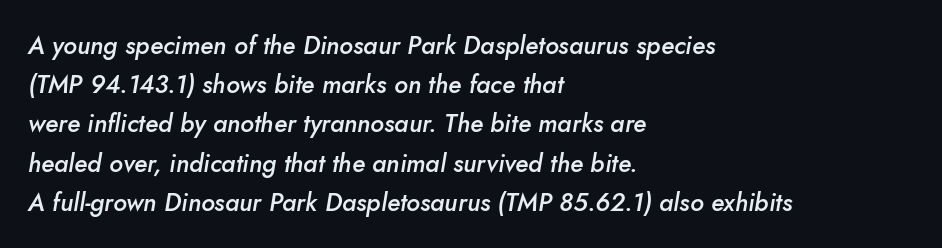
Q: Is the text bold? A: Semi-bold.
Q: Is the text italic (slanted)? A: Yes, it leans right by about 10 degrees.
Q: Is the text underlined? A: No.
Q: How is the paragraph aligned? A: Left-aligned.
Q: Is the spacing between letters normal or unusually wide? A: Normal.
Q: Is the spacing between lines tight, normal or loose? A: Normal.
